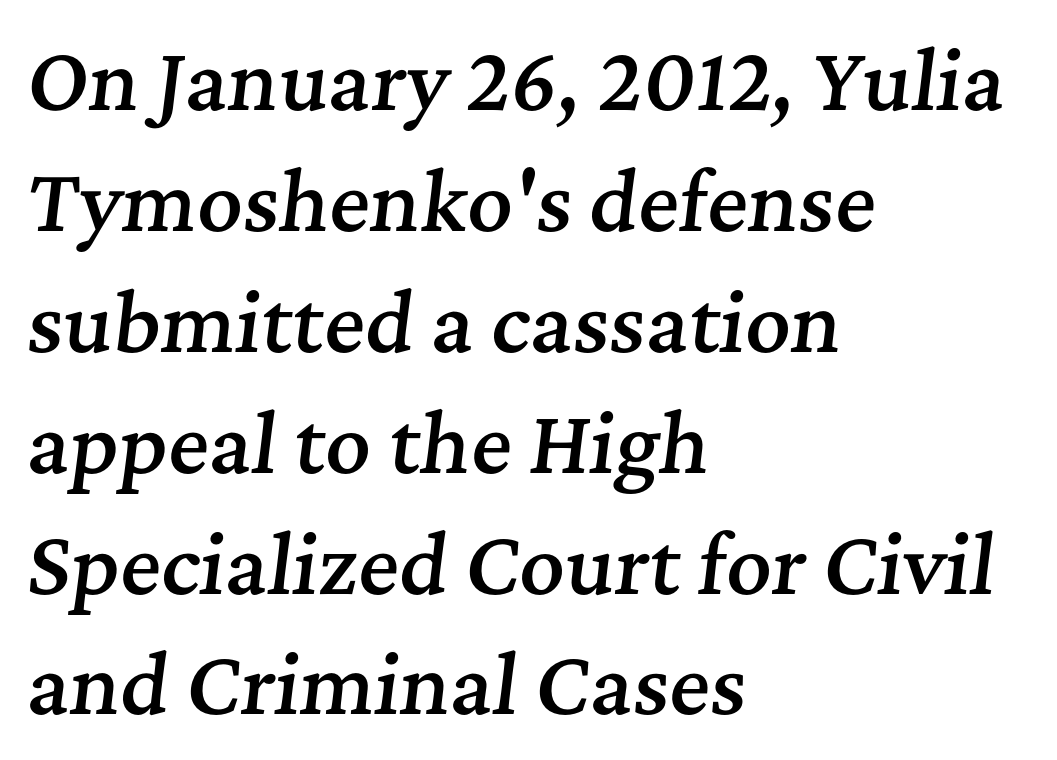
The image shows 78 px semibold serif type, italic (leaning right); set left-aligned, normal line spacing (1.55x), normal letter spacing, not underlined; medium stroke contrast and a medium x-height.
